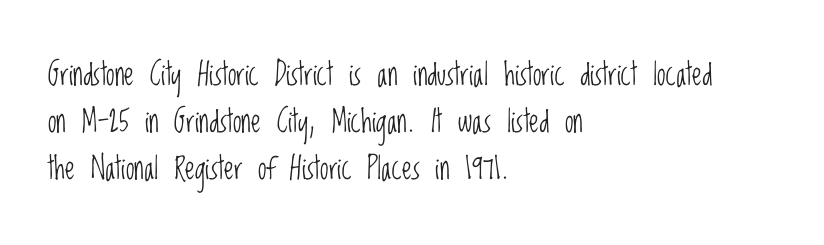
The image shows 31 px light, condensed sans-serif type, upright; set left-aligned, normal line spacing (1.51x), normal letter spacing, not underlined; low stroke contrast and a large x-height.
